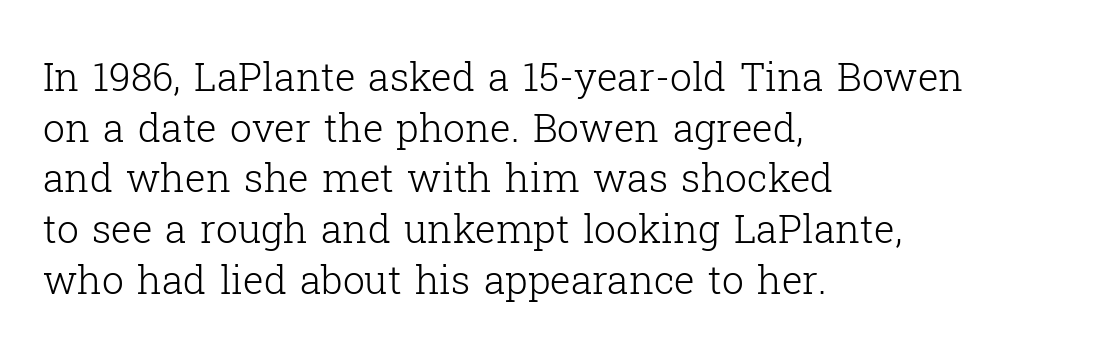
The image shows 39 px light serif type, upright; set left-aligned, normal line spacing (1.3x), normal letter spacing, not underlined; low stroke contrast and a medium x-height.
